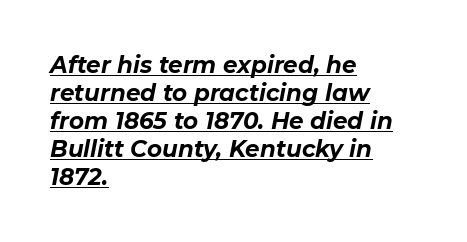
Q: Is the text bold? A: Yes.
Q: Is the text italic (slanted)? A: Yes, it leans right by about 11 degrees.
Q: Is the text underlined? A: Yes.
Q: How is the paragraph aligned? A: Left-aligned.
Q: Is the spacing between letters normal or unusually wide? A: Normal.
